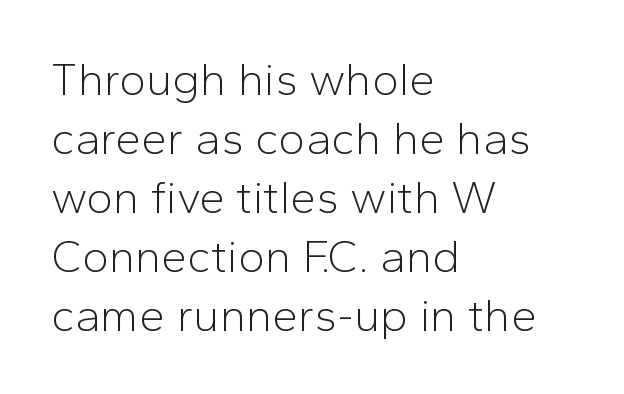
The image shows 46 px light sans-serif type, upright; set left-aligned, normal line spacing (1.28x), normal letter spacing, not underlined; low stroke contrast and a medium x-height.
